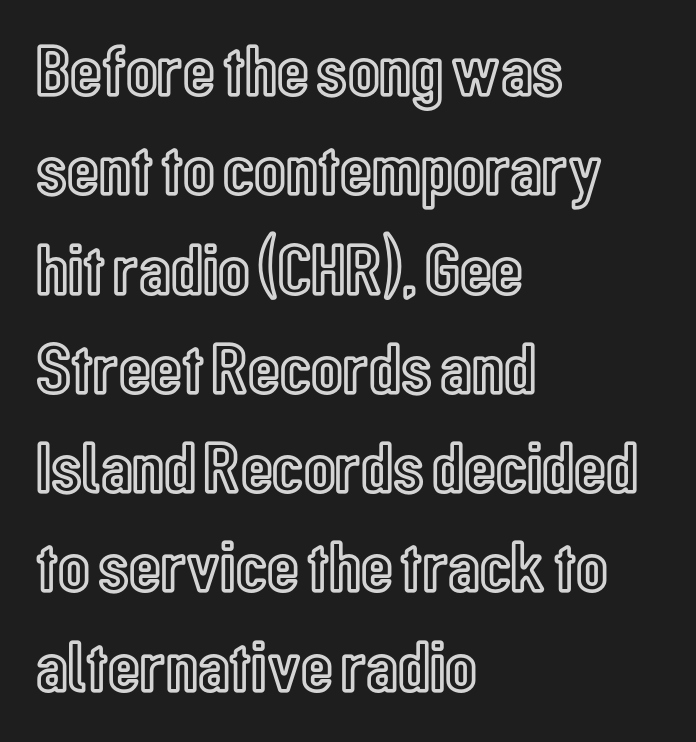
The image shows 73 px condensed type, upright; set left-aligned, normal line spacing (1.36x), normal letter spacing, not underlined; a medium x-height.
